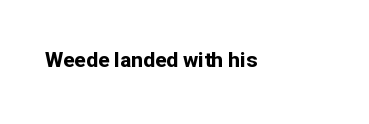
The letterforms sit shoulder to shoulder at normal distance. These lines were composed using upright roman letters. Check the space under the baseline: it is left empty. The sample has been set heavy, in full bold.
